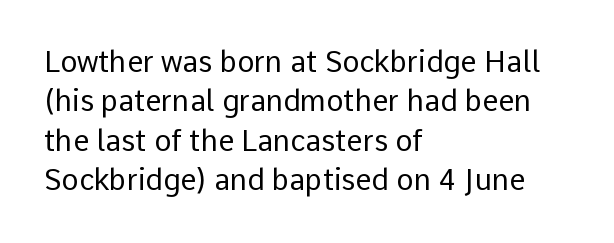
You could not count columns in this text — the font is proportionally spaced. In terms of letterspacing, this is plain default setting. The rag falls on the right side of this text block. This rendering features lettering with no underline. How would I describe the line gaps? Plain and ordinary. Unlike italic type, these characters show no tilt at all.
